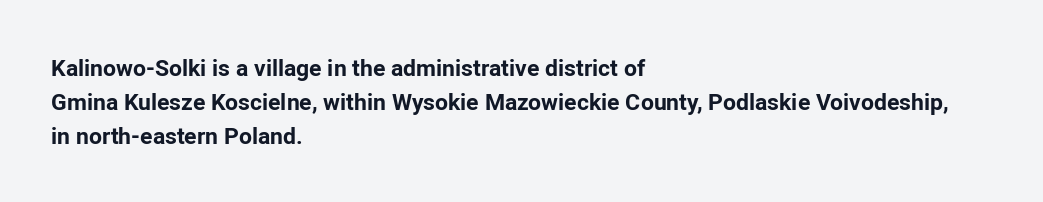
Q: Is the text bold? A: Yes.
Q: Is the text italic (slanted)? A: No, it is upright.
Q: Is the text underlined? A: No.
Q: How is the paragraph aligned? A: Left-aligned.
Q: Is the spacing between letters normal or unusually wide? A: Normal.
Q: Is the spacing between lines tight, normal or loose? A: Normal.
